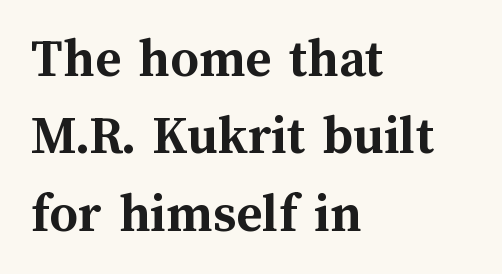
The image shows 56 px semibold type, upright; set left-aligned, normal line spacing (1.38x), normal letter spacing, not underlined; medium stroke contrast and a medium x-height.
